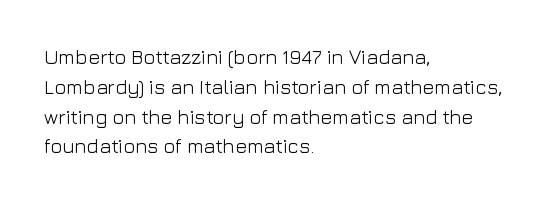
The image shows 20 px text type, upright; set left-aligned, normal line spacing (1.49x), normal letter spacing, not underlined.
